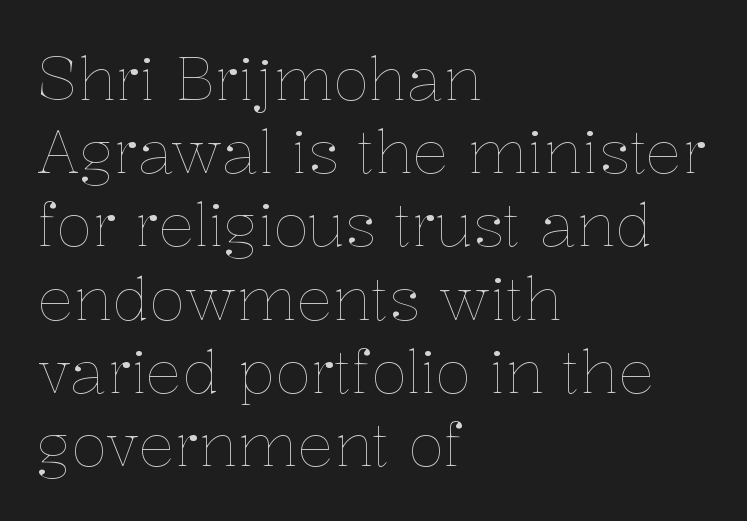
{"italic": "no", "bold": "no", "weight": "thin", "width": "normal", "stroke_contrast": "low", "x_height": "medium", "monospaced": "no", "underline": "no", "align": "left", "line_spacing_ratio": 1.22, "letter_spacing": "normal", "letter_spacing_em": 0.0, "glyph_px": 60}
